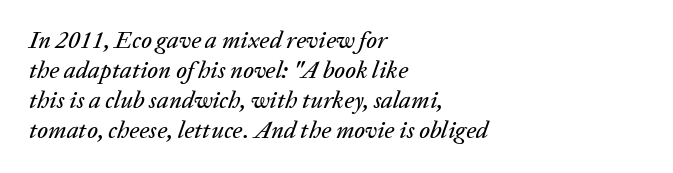
Quick note: interline space is typical. Layout note: lines flush left. Every character sits at an angle, as italics do. The gap between lines stays unmarked. Compared with typical body copy, the letter spacing here is the same.
